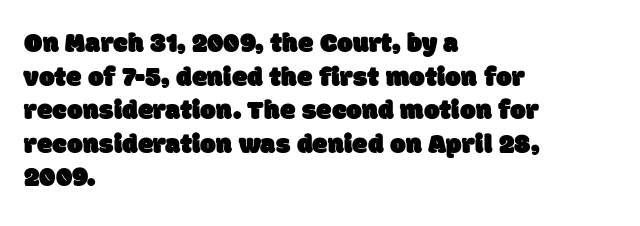
Q: Is the typeface a serif or a sans-serif typeface? A: Sans-serif.
Q: Is the text underlined? A: No.
Q: How is the paragraph aligned? A: Left-aligned.
Q: Is the spacing between letters normal or unusually wide? A: Normal.
Q: Width (condensed, normal, or wide)? A: Normal.
Q: Stroke contrast? A: Low.
Q: x-height? A: Large.
Q: Monospaced? A: No.
